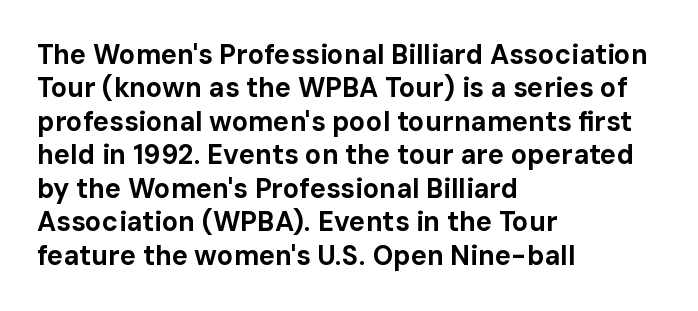
There is no visible air inserted between adjacent glyphs. Compared with a centered layout, this one pins lines to the left instead. The strokes are fattened all the way to bold. A typesetter would mark this as roman, not italic. The words here are not underlined.
